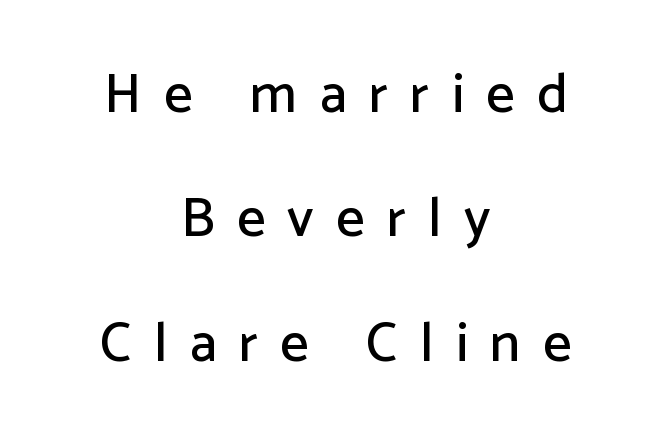
{"serif": "no", "italic": "no", "width": "normal", "stroke_contrast": "low", "x_height": "medium", "monospaced": "no", "underline": "no", "align": "center", "line_spacing": "loose", "line_spacing_ratio": 2.22, "letter_spacing": "wide", "letter_spacing_em": 0.4, "glyph_px": 56}
